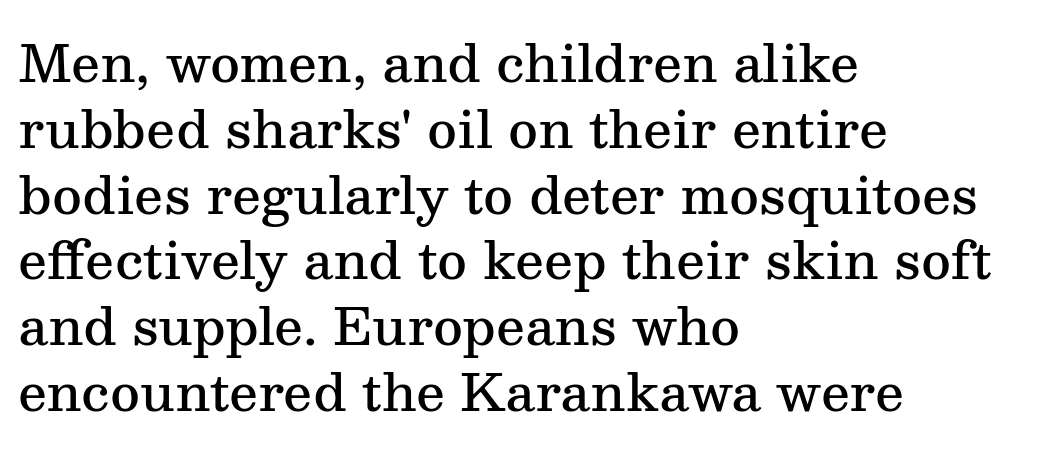
Q: Is the text bold? A: Semi-bold.
Q: Is the text italic (slanted)? A: No, it is upright.
Q: Is the typeface a serif or a sans-serif typeface? A: Serif.
Q: Is the text underlined? A: No.
Q: How is the paragraph aligned? A: Left-aligned.
Q: Is the spacing between letters normal or unusually wide? A: Normal.
Q: Is the spacing between lines tight, normal or loose? A: Normal.
Q: Width (condensed, normal, or wide)? A: Normal.
Q: Stroke contrast? A: Medium.
Q: x-height? A: Medium.
Q: Monospaced? A: No.
